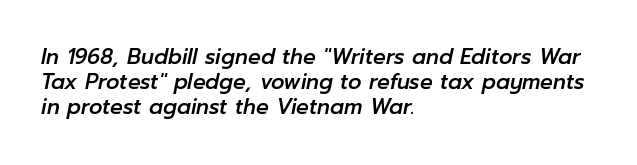
Q: Is the text italic (slanted)? A: Yes, it leans right by about 12 degrees.
Q: Is the text underlined? A: No.
Q: How is the paragraph aligned? A: Left-aligned.
Q: Is the spacing between letters normal or unusually wide? A: Normal.
